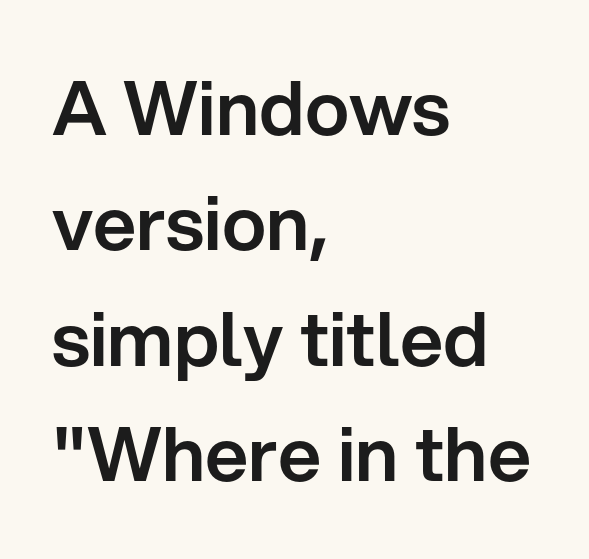
The vertical gap from one line to the next is medium. Letterform terminals end flat and unadorned throughout the passage. Tall strokes in this sample are plumb rather than angled. You could call the tracking neutral — neither tight nor loose.
